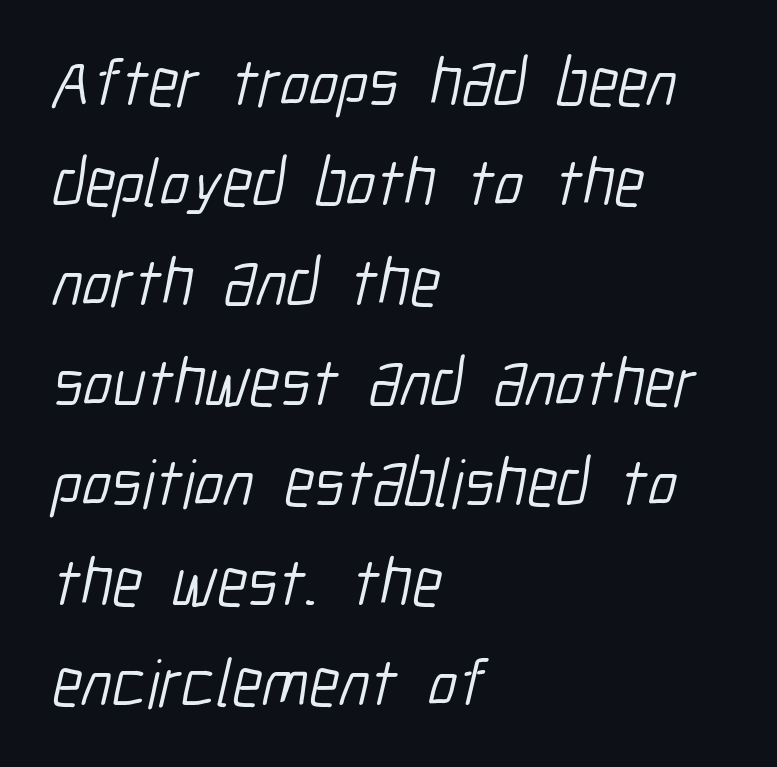
Q: Is the text bold? A: No.
Q: Is the typeface a serif or a sans-serif typeface? A: Sans-serif.
Q: Is the text underlined? A: No.
Q: How is the paragraph aligned? A: Left-aligned.
Q: Is the spacing between letters normal or unusually wide? A: Normal.
Q: Is the spacing between lines tight, normal or loose? A: Normal.
Q: Width (condensed, normal, or wide)? A: Condensed.
Q: Stroke contrast? A: Low.
Q: x-height? A: Medium.
Q: Monospaced? A: No.
